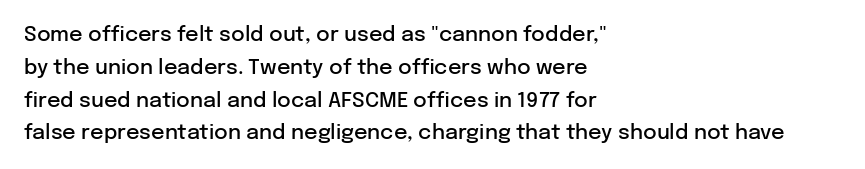
{"italic": "no", "bold": "semi", "underline": "no", "align": "left", "line_spacing": "normal", "line_spacing_ratio": 1.56, "letter_spacing": "normal", "letter_spacing_em": 0.0, "glyph_px": 21}
